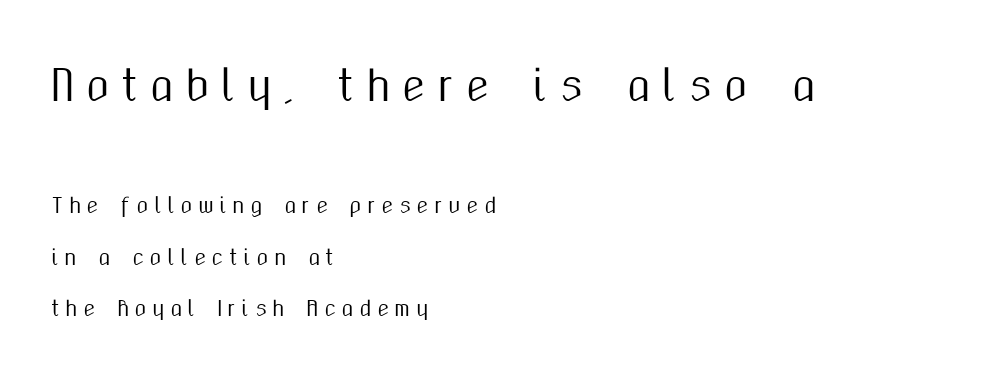
Q: Is the text italic (slanted)? A: No, it is upright.
Q: Is the typeface a serif or a sans-serif typeface? A: Sans-serif.
Q: Is the text underlined? A: No.
Q: How is the paragraph aligned? A: Left-aligned.
Q: Is the spacing between letters normal or unusually wide? A: Unusually wide.
Q: Is the spacing between lines tight, normal or loose? A: Loose.
Q: Which block of text is set in a larger size, the first (top) or the second (bottom)? A: The first (top) one.
Q: Width (condensed, normal, or wide)? A: Condensed.
Q: Stroke contrast? A: Medium.
Q: x-height? A: Medium.
Q: Monospaced? A: No.
